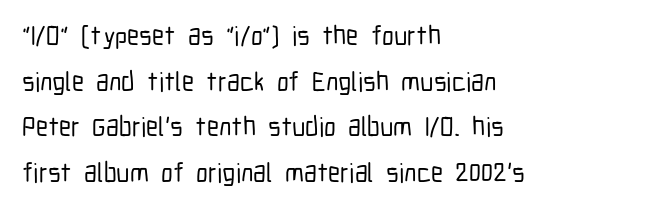
Q: Is the text italic (slanted)? A: No, it is upright.
Q: Is the text underlined? A: No.
Q: How is the paragraph aligned? A: Left-aligned.
Q: Is the spacing between letters normal or unusually wide? A: Normal.
Q: Is the spacing between lines tight, normal or loose? A: Normal.
